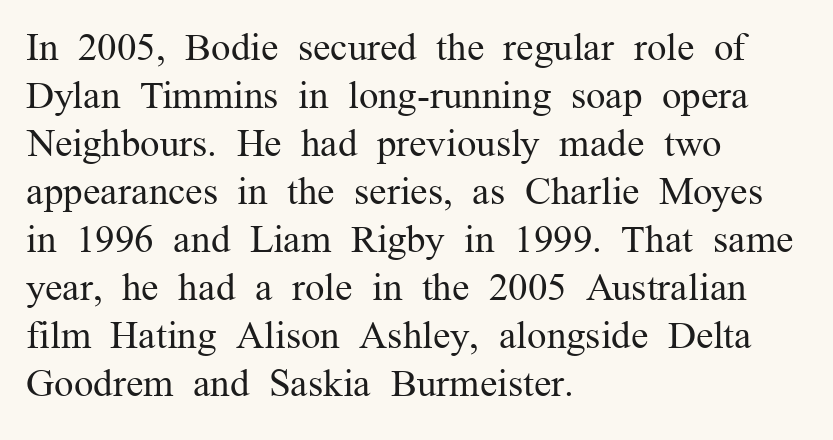
{"serif": "yes", "italic": "no", "bold": "no", "weight": "regular", "width": "normal", "stroke_contrast": "medium", "x_height": "medium", "monospaced": "no", "underline": "no", "align": "left", "line_spacing_ratio": 1.23, "letter_spacing": "normal", "letter_spacing_em": 0.0, "glyph_px": 39}
